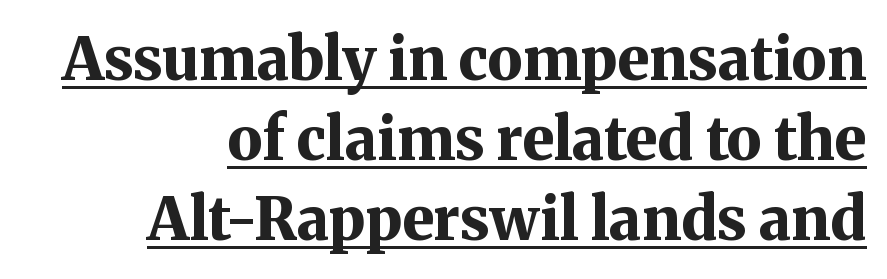
Q: Is the text bold? A: Yes.
Q: Is the text italic (slanted)? A: No, it is upright.
Q: Is the typeface a serif or a sans-serif typeface? A: Serif.
Q: Is the text underlined? A: Yes.
Q: How is the paragraph aligned? A: Right-aligned.
Q: Is the spacing between letters normal or unusually wide? A: Normal.
Q: Is the spacing between lines tight, normal or loose? A: Normal.
Q: Width (condensed, normal, or wide)? A: Normal.
Q: Stroke contrast? A: Medium.
Q: x-height? A: Medium.
Q: Monospaced? A: No.
